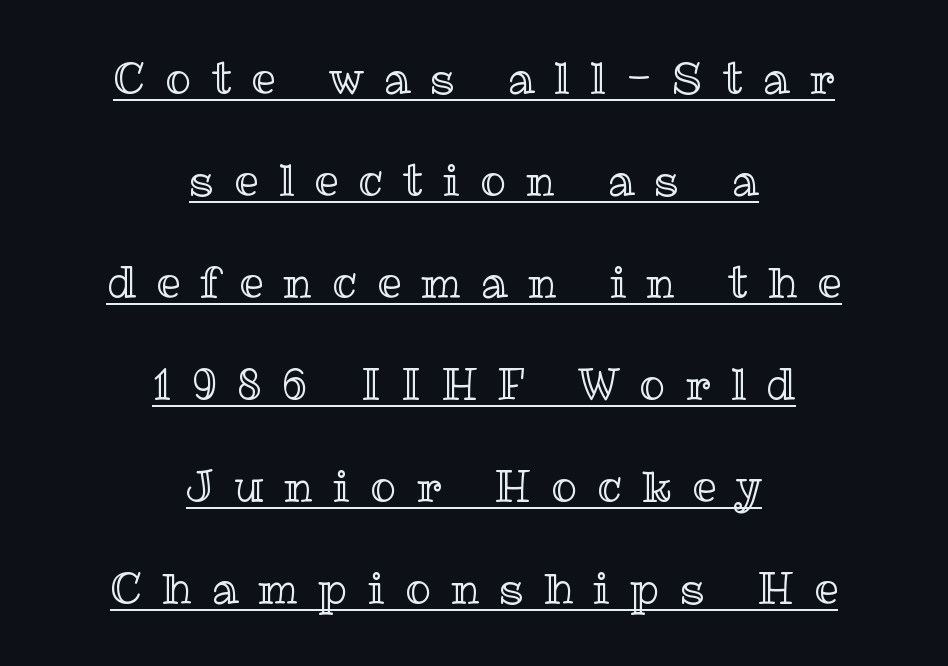
Q: Is the text italic (slanted)? A: No, it is upright.
Q: Is the text underlined? A: Yes.
Q: How is the paragraph aligned? A: Centered.
Q: Is the spacing between letters normal or unusually wide? A: Unusually wide.
Q: Is the spacing between lines tight, normal or loose? A: Loose.
Q: Width (condensed, normal, or wide)? A: Normal.
Q: x-height? A: Medium.
Q: Monospaced? A: No.
